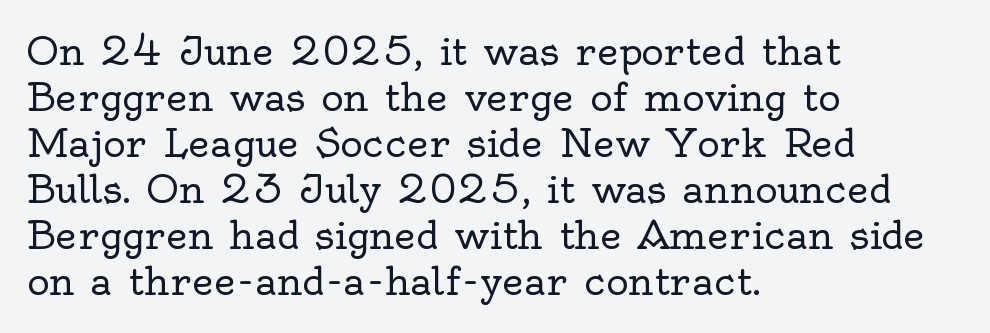
The image shows 38 px regular-weight serif type, upright; set left-aligned, line spacing 1.21x, normal letter spacing, not underlined; a small x-height.
